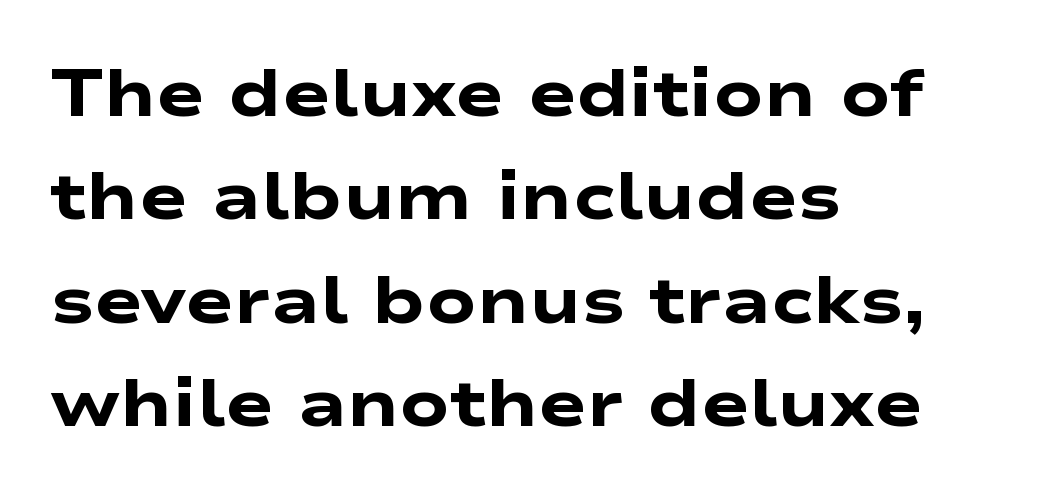
This block has exactly the height ordinary leading produces. This rendering features lettering with no underline. The glyphs have the mass of a bold cut. Each line starts at the same left margin while the right side varies. Grotesque or geometric, the face here clearly has no serifs. Nothing unusual about the tracking: characters are spaced as the font intends.
